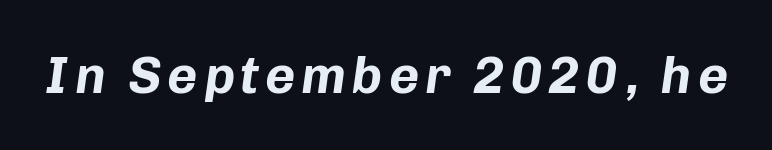
Varying glyph widths throughout — classic text-font behaviour. The letters are bold, with thick, heavy strokes. Every character sits at an angle, as italics do. Bare-footed words on every line.
